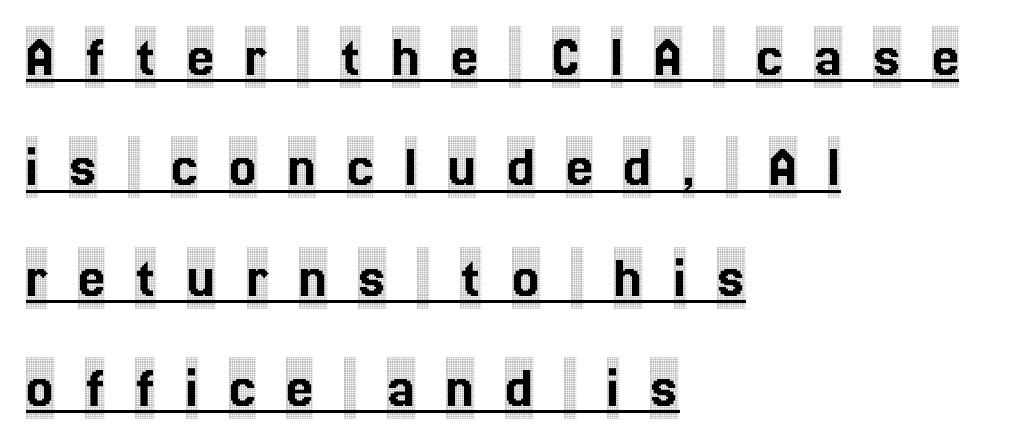
In CSS terms this would be text-align: left. Posture: upright roman. I'd call this a serif setting — the letters wear small feet. Note the varied advance widths — an 'i' is clearly narrower than an 'm'.
